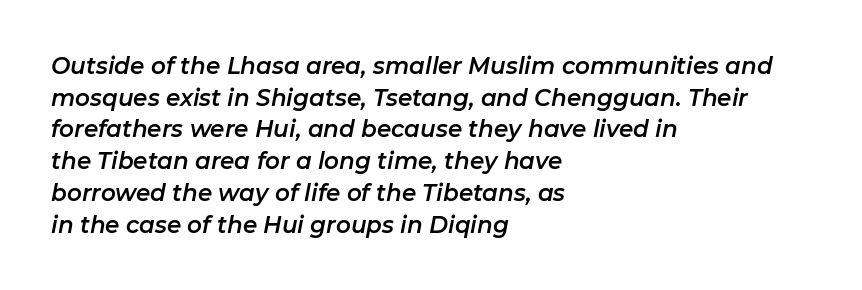
Normally led — the rows are evenly, conventionally spaced. Glyph-to-glyph distance matches everyday printed text. Only glyphs here, with clear space below each row. The rag falls on the right side of this text block.
